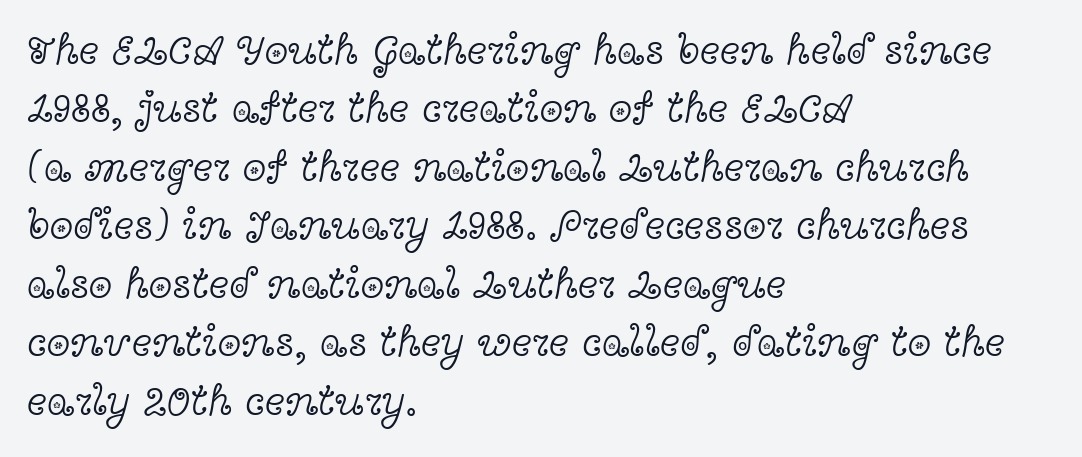
Q: Is the text bold? A: No.
Q: Is the text italic (slanted)? A: Yes.
Q: Is the typeface a serif or a sans-serif typeface? A: Serif.
Q: Is the text underlined? A: No.
Q: How is the paragraph aligned? A: Left-aligned.
Q: Is the spacing between letters normal or unusually wide? A: Normal.
Q: Is the spacing between lines tight, normal or loose? A: Normal.
Q: Width (condensed, normal, or wide)? A: Wide.
Q: x-height? A: Medium.
Q: Monospaced? A: No.
